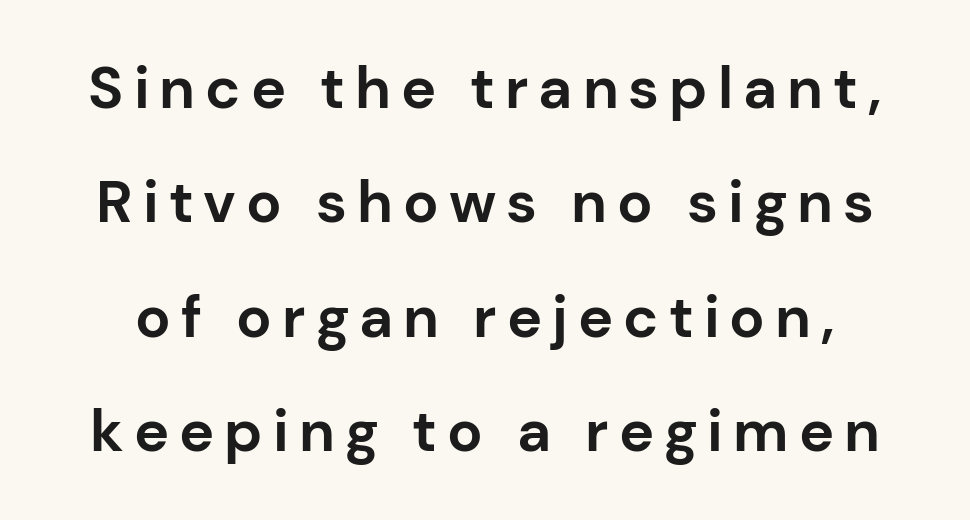
Compared with typical paragraphs, the rows here are farther apart. Thick stems and heavy bowls — unmistakably bold. A typesetter would mark this as roman, not italic. A clean baseline with only descenders dipping below it. A typesetter would call this proportional, since set widths differ per character.
